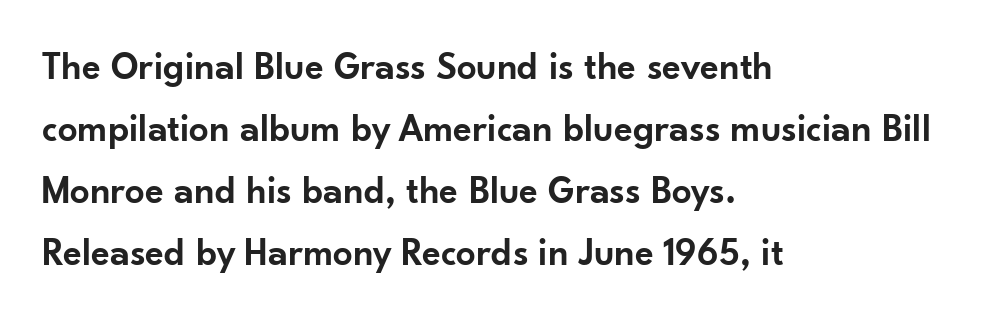
The passage shown is semibold, sitting just below true bold. Type style note: lacks serifs. One glance says typical: line gaps are just what's usual. Clear beneath every line of the passage.
